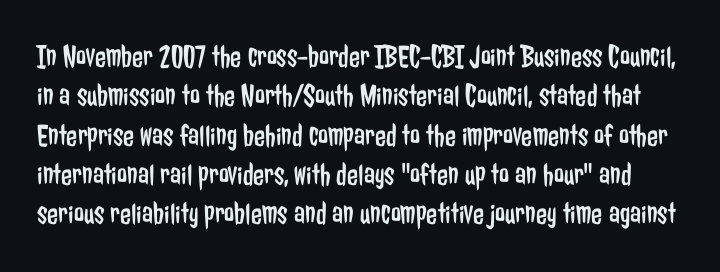
{"serif": "no", "italic": "no", "bold": "no", "weight": "regular", "width": "condensed", "stroke_contrast": "low", "x_height": "medium", "monospaced": "no", "underline": "no", "line_spacing_ratio": 1.23, "letter_spacing": "normal", "letter_spacing_em": 0.0, "glyph_px": 32}
